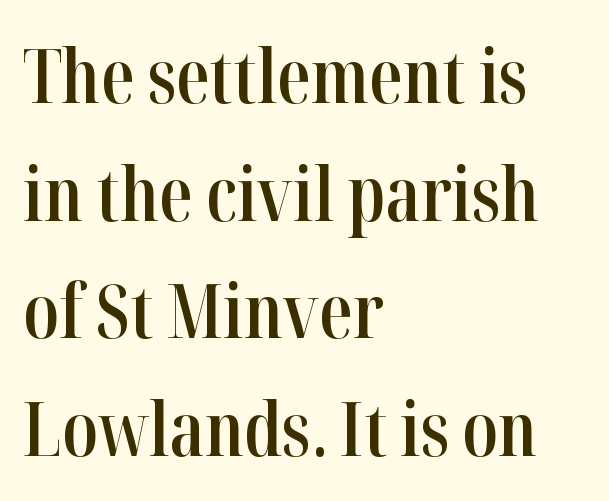
Emphasis by weight is partial: semibold. Characters follow at the spacing the type designer built in. Looks like regular typesetting: each glyph gets only the width it needs. Tall strokes in this sample are plumb rather than angled. A bare baseline throughout the passage.
